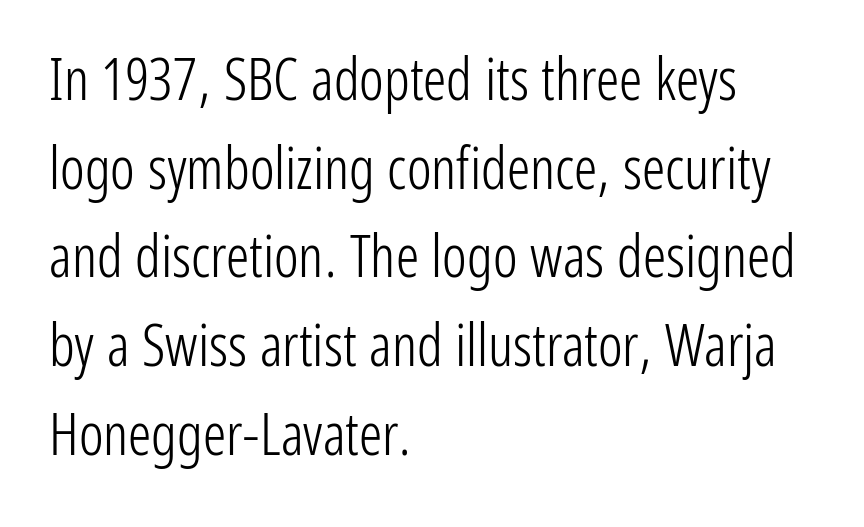
Q: Is the text bold? A: No.
Q: Is the text italic (slanted)? A: No, it is upright.
Q: Is the typeface a serif or a sans-serif typeface? A: Sans-serif.
Q: Is the text underlined? A: No.
Q: How is the paragraph aligned? A: Left-aligned.
Q: Is the spacing between letters normal or unusually wide? A: Normal.
Q: Is the spacing between lines tight, normal or loose? A: Normal.
Q: Width (condensed, normal, or wide)? A: Condensed.
Q: Stroke contrast? A: Low.
Q: x-height? A: Medium.
Q: Monospaced? A: No.
